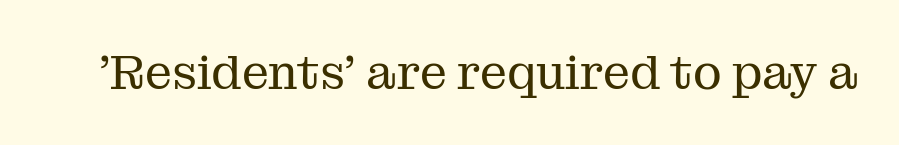
Q: Is the text bold? A: No.
Q: Is the text italic (slanted)? A: No, it is upright.
Q: Is the typeface a serif or a sans-serif typeface? A: Serif.
Q: Is the text underlined? A: No.
Q: Is the spacing between letters normal or unusually wide? A: Normal.
Q: Width (condensed, normal, or wide)? A: Normal.
Q: Stroke contrast? A: Medium.
Q: x-height? A: Medium.
Q: Monospaced? A: No.
